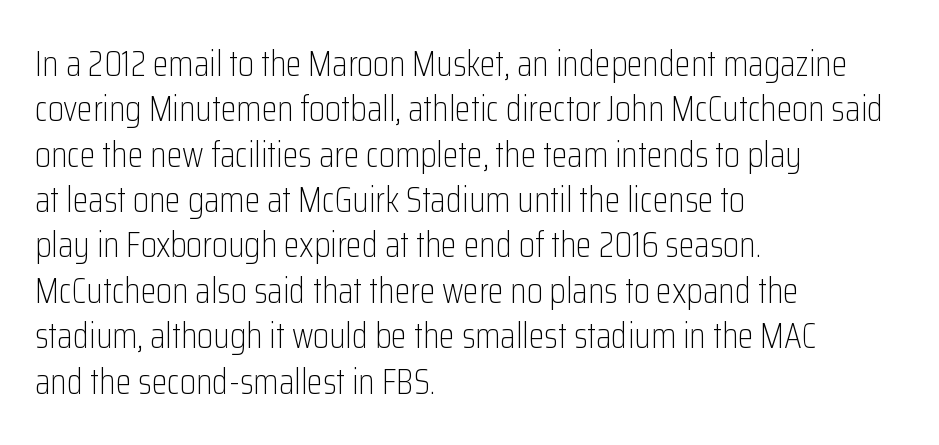
Q: Is the text bold? A: No.
Q: Is the text italic (slanted)? A: No, it is upright.
Q: Is the typeface a serif or a sans-serif typeface? A: Sans-serif.
Q: Is the text underlined? A: No.
Q: How is the paragraph aligned? A: Left-aligned.
Q: Is the spacing between letters normal or unusually wide? A: Normal.
Q: Is the spacing between lines tight, normal or loose? A: Normal.
Q: Width (condensed, normal, or wide)? A: Condensed.
Q: Stroke contrast? A: Low.
Q: x-height? A: Medium.
Q: Monospaced? A: No.
